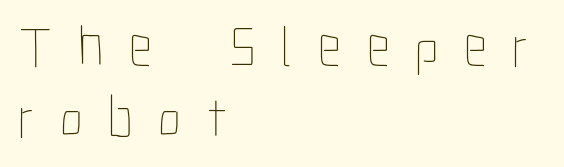
Q: Is the text bold? A: No.
Q: Is the text italic (slanted)? A: No, it is upright.
Q: Is the text underlined? A: No.
Q: How is the paragraph aligned? A: Left-aligned.
Q: Is the spacing between letters normal or unusually wide? A: Unusually wide.
Q: Width (condensed, normal, or wide)? A: Condensed.
Q: Stroke contrast? A: Low.
Q: x-height? A: Medium.
Q: Monospaced? A: No.
